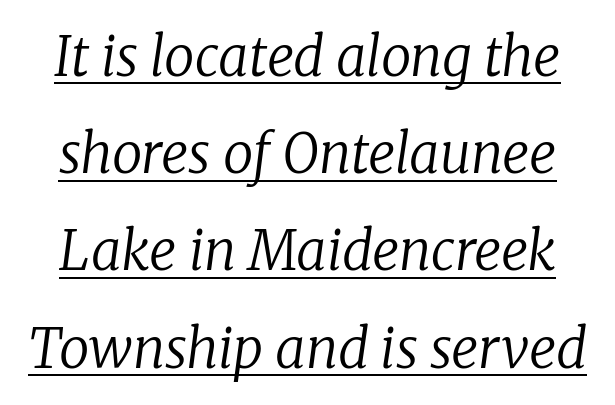
{"serif": "yes", "italic": "yes", "lean": "right", "slant_degrees": 8, "bold": "no", "weight": "regular", "width": "normal", "stroke_contrast": "low", "x_height": "medium", "monospaced": "no", "underline": "yes", "line_spacing_ratio": 1.8, "letter_spacing": "normal", "letter_spacing_em": 0.0, "glyph_px": 54}
